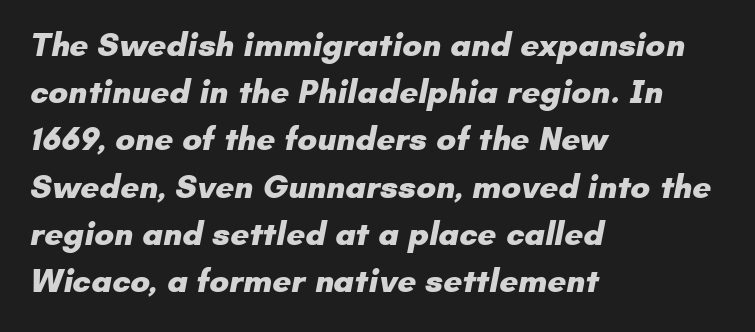
{"serif": "no", "bold": "yes", "weight": "heavy", "width": "normal", "stroke_contrast": "low", "x_height": "small", "monospaced": "no", "underline": "no", "align": "left", "line_spacing": "normal", "line_spacing_ratio": 1.43, "letter_spacing": "normal", "letter_spacing_em": 0.0, "glyph_px": 33}
